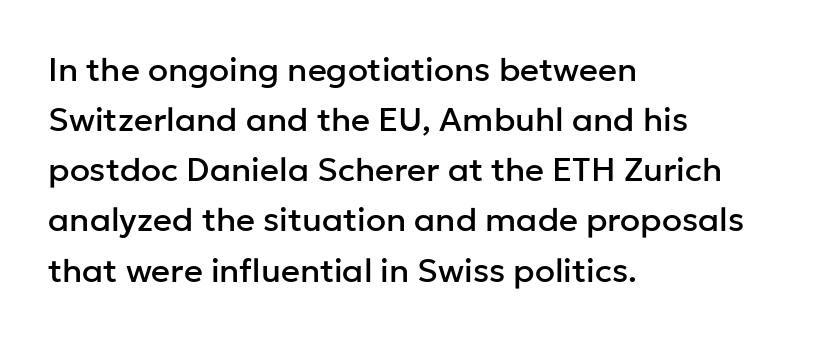
{"serif": "no", "italic": "no", "width": "normal", "stroke_contrast": "low", "x_height": "medium", "monospaced": "no", "underline": "no", "align": "left", "line_spacing": "normal", "line_spacing_ratio": 1.52, "letter_spacing": "normal", "letter_spacing_em": 0.0, "glyph_px": 33}
